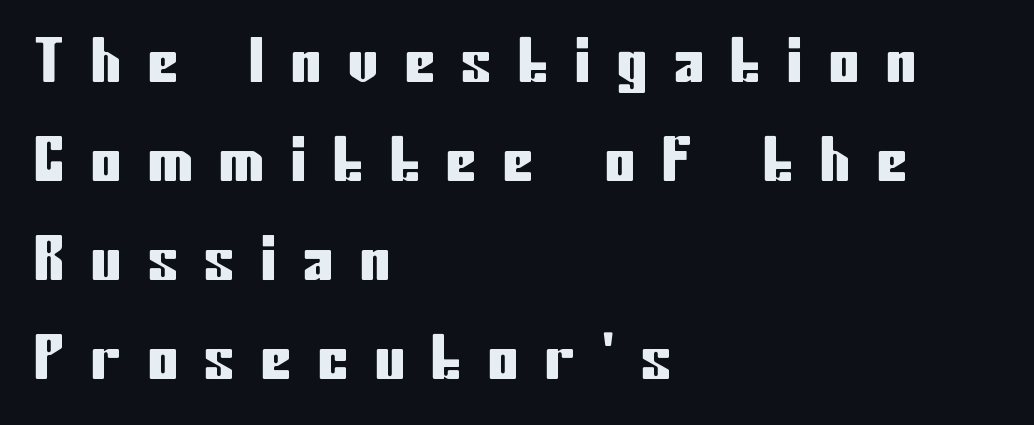
{"serif": "no", "italic": "no", "width": "condensed", "stroke_contrast": "low", "x_height": "medium", "monospaced": "no", "underline": "no", "align": "left", "line_spacing": "normal", "line_spacing_ratio": 1.65, "letter_spacing": "wide", "letter_spacing_em": 0.45, "glyph_px": 60}
